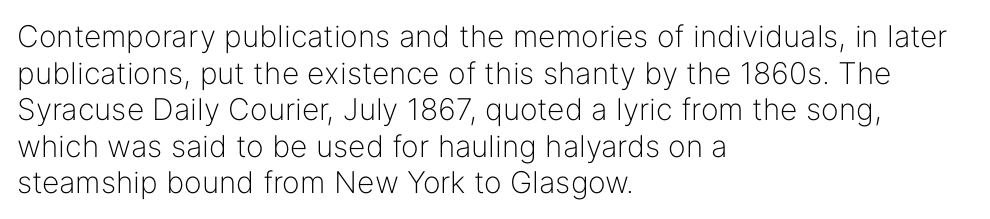
The image shows 30 px light sans-serif type, upright; set left-aligned, line spacing 1.22x, normal letter spacing, not underlined; low stroke contrast and a medium x-height.
